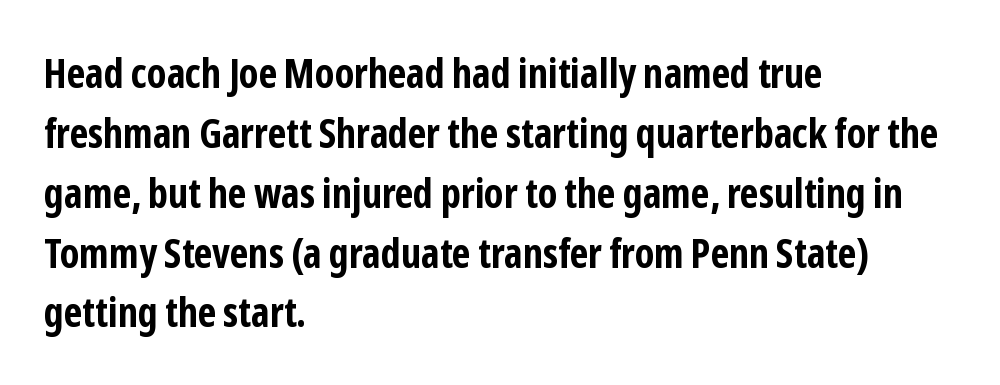
The image shows 41 px bold, condensed sans-serif type, upright; set left-aligned, normal line spacing (1.46x), normal letter spacing, not underlined; low stroke contrast and a medium x-height.
